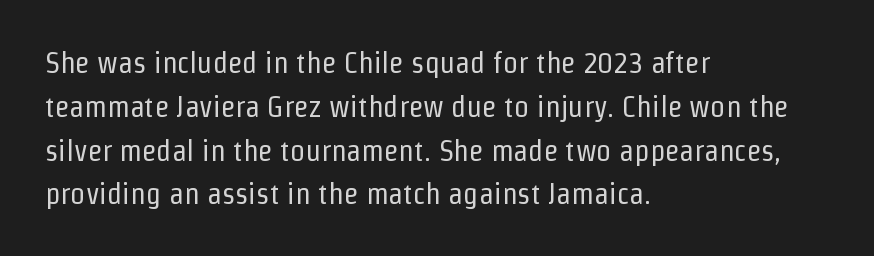
Q: Is the text bold? A: No.
Q: Is the text italic (slanted)? A: No, it is upright.
Q: Is the typeface a serif or a sans-serif typeface? A: Sans-serif.
Q: Is the text underlined? A: No.
Q: How is the paragraph aligned? A: Left-aligned.
Q: Is the spacing between letters normal or unusually wide? A: Normal.
Q: Is the spacing between lines tight, normal or loose? A: Normal.
Q: Width (condensed, normal, or wide)? A: Condensed.
Q: Stroke contrast? A: Low.
Q: x-height? A: Medium.
Q: Monospaced? A: No.
